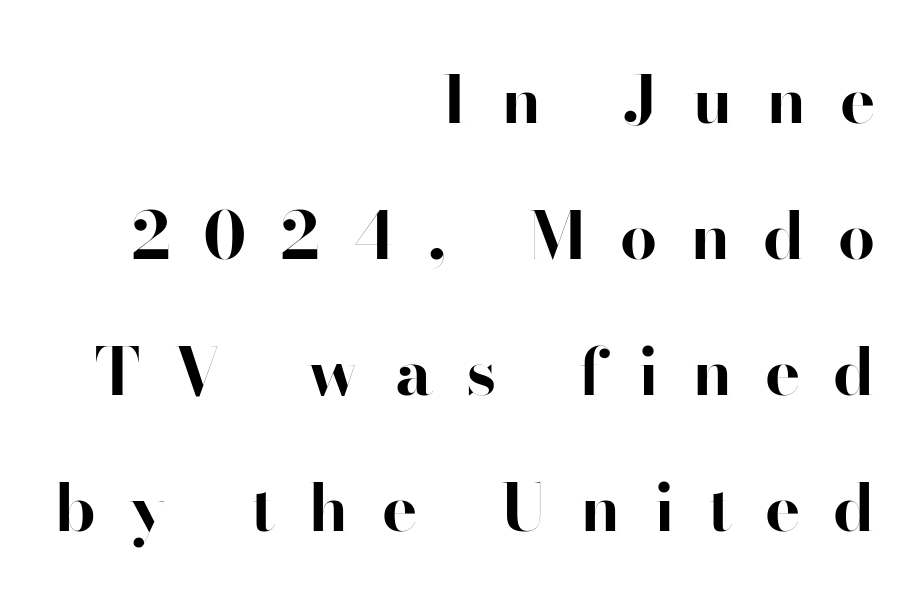
Unlike italic type, these characters show no tilt at all. You could not count columns in this text — the font is proportionally spaced. How would I describe the line gaps? Wide and relaxed. Casual observation: everything's shoved over to the right. Clear beneath every line of the passage.
